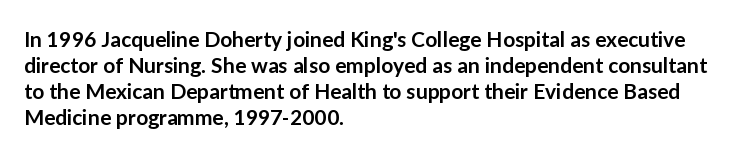
{"italic": "no", "bold": "semi", "underline": "no", "align": "left", "line_spacing_ratio": 1.24, "letter_spacing": "normal", "letter_spacing_em": 0.0, "glyph_px": 21}
